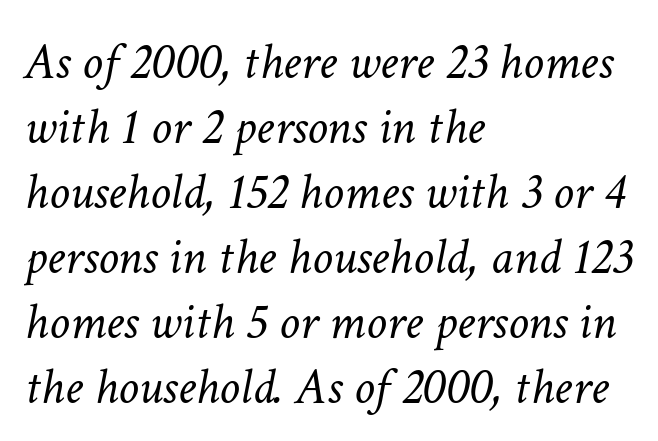
Characters are canted at an angle relative to the baseline's perpendicular. Does the leading feel generous? No, just average. This sample has the flowing, uneven cadence of proportional lettering. Has an underline been added? It has not.
